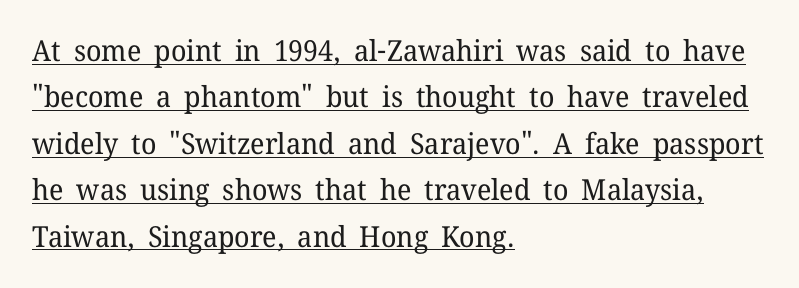
The glyphs are accompanied by a horizontal stroke just below them. Is this a fixed-width face? No — the glyphs have proportional, varying widths. The space between consecutive lines is moderate. The text was rendered using a seriffed face with decorative stroke endings. The type sits square on the baseline with zero lean.
